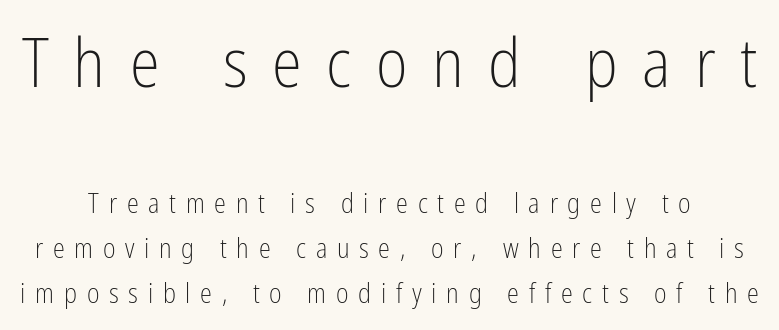
{"serif": "no", "italic": "no", "bold": "no", "weight": "light", "width": "condensed", "stroke_contrast": "low", "x_height": "medium", "monospaced": "no", "underline": "no", "line_spacing": "normal", "line_spacing_ratio": 1.67, "letter_spacing": "wide", "letter_spacing_em": 0.36, "larger_block": "first", "size_ratio": 2.52, "glyph_px": 68}
